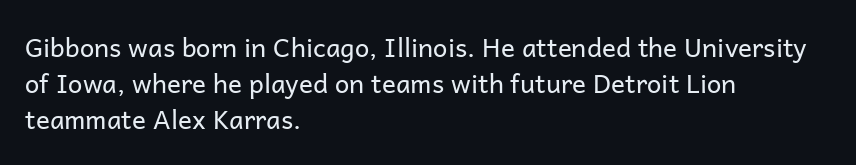
The characters are drawn with everyday or finer stroke widths. Line beginnings align vertically; line endings do not. Rule under the text: the space is simply empty. Words appear dense and cohesive because spacing is normal. Whoever set this chose a conventional vertical rhythm. Rendered with straight, roman letterforms.
